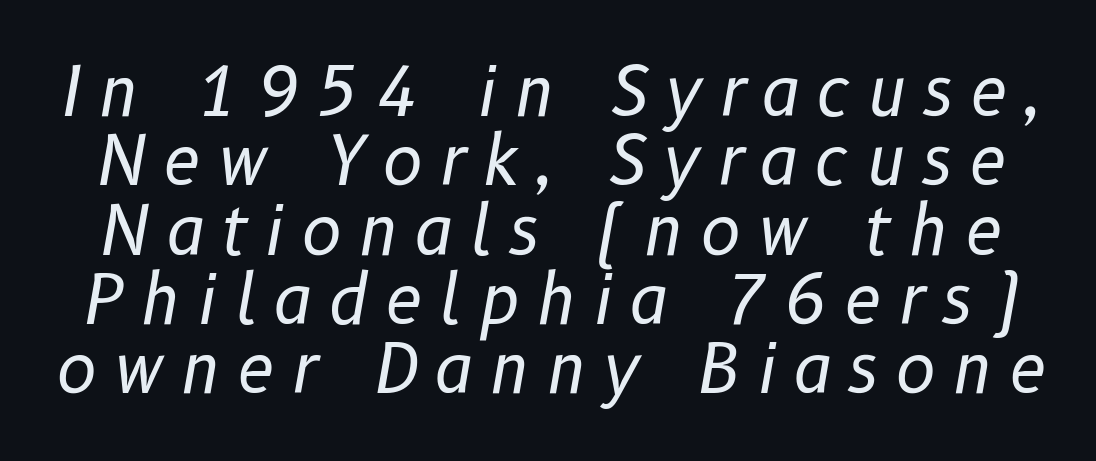
Each new line begins almost immediately beneath the previous one. Check under the words: just untouched page. Tall strokes in this sample are angled rather than plumb. The font is comparable to plain body text, perhaps lighter. The tracking jumps out immediately: characters are airy and widely separated.
